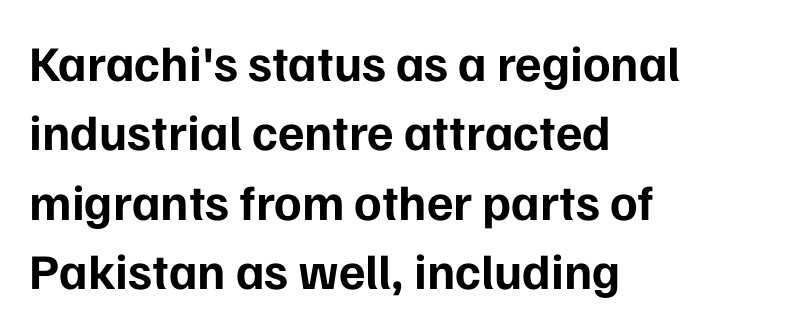
The image shows 50 px bold sans-serif type, upright; set left-aligned, normal line spacing (1.39x), normal letter spacing, not underlined; low stroke contrast and a medium x-height.
